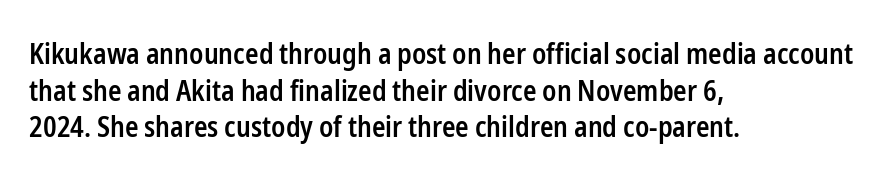
{"serif": "no", "italic": "no", "bold": "semi", "weight": "semibold", "width": "condensed", "stroke_contrast": "low", "x_height": "medium", "monospaced": "no", "underline": "no", "align": "left", "line_spacing": "normal", "line_spacing_ratio": 1.31, "letter_spacing": "normal", "letter_spacing_em": 0.0, "glyph_px": 28}
